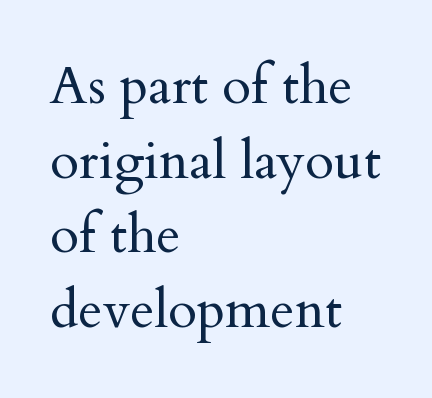
The rendering shows small feet on the letterforms — a serif design. Varying glyph widths throughout — classic text-font behaviour. The strip under each line holds only bare page. The space between consecutive lines is moderate.
